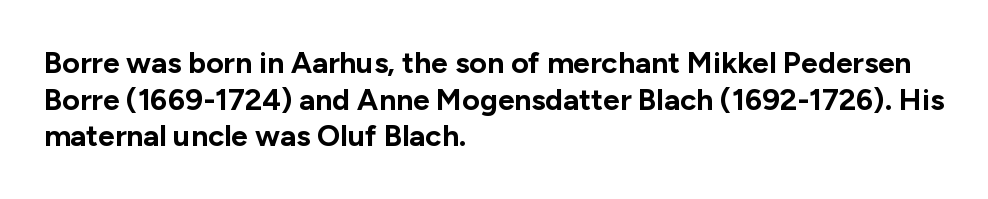
Q: Is the text bold? A: Yes.
Q: Is the text italic (slanted)? A: No, it is upright.
Q: Is the typeface a serif or a sans-serif typeface? A: Sans-serif.
Q: Is the text underlined? A: No.
Q: How is the paragraph aligned? A: Left-aligned.
Q: Is the spacing between letters normal or unusually wide? A: Normal.
Q: Width (condensed, normal, or wide)? A: Normal.
Q: Stroke contrast? A: Low.
Q: x-height? A: Medium.
Q: Monospaced? A: No.
